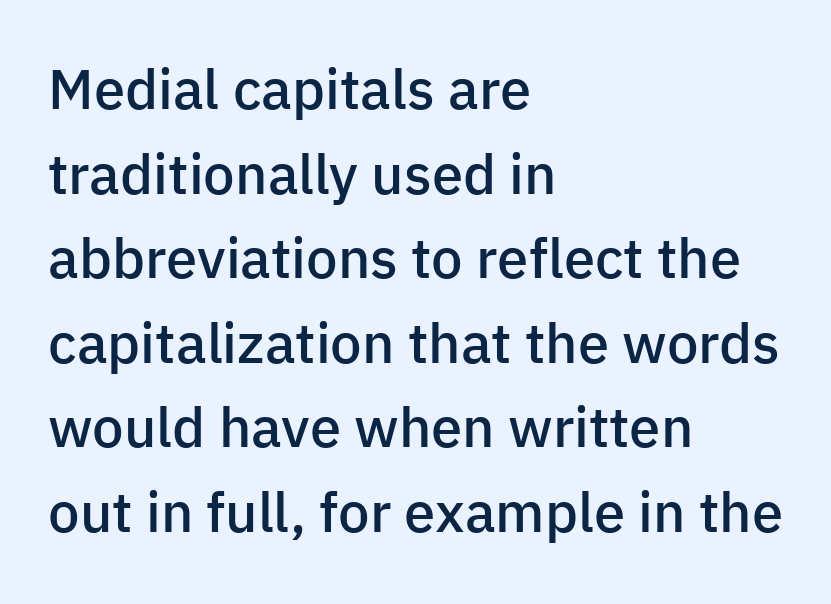
Q: Is the text bold? A: Semi-bold.
Q: Is the text italic (slanted)? A: No, it is upright.
Q: Is the typeface a serif or a sans-serif typeface? A: Sans-serif.
Q: Is the text underlined? A: No.
Q: How is the paragraph aligned? A: Left-aligned.
Q: Is the spacing between letters normal or unusually wide? A: Normal.
Q: Is the spacing between lines tight, normal or loose? A: Normal.
Q: Width (condensed, normal, or wide)? A: Normal.
Q: Stroke contrast? A: Low.
Q: x-height? A: Medium.
Q: Monospaced? A: No.
